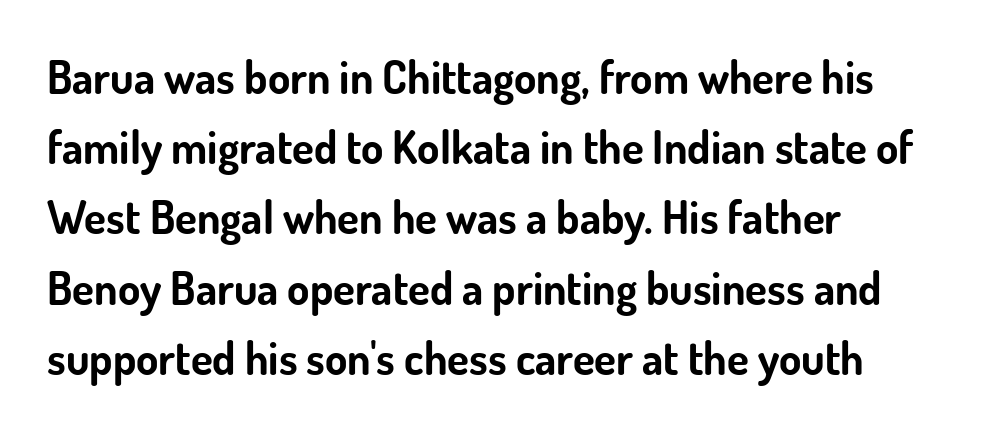
Is there any slant? The stems are plumb. The paragraph shown leans on its left margin. No feet cap the strokes, marking this as sans-serif type. How heavy is the stroke? Heavy — this is a bold.
